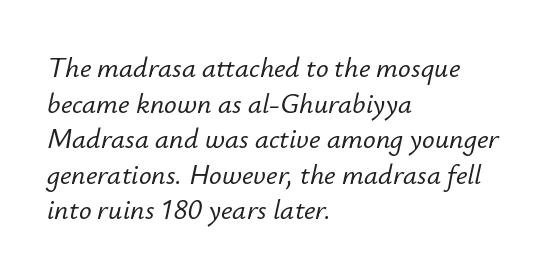
Q: Is the text italic (slanted)? A: Yes, it leans right by about 12 degrees.
Q: Is the text underlined? A: No.
Q: How is the paragraph aligned? A: Left-aligned.
Q: Is the spacing between letters normal or unusually wide? A: Normal.
Q: Is the spacing between lines tight, normal or loose? A: Normal.
Q: Width (condensed, normal, or wide)? A: Normal.
Q: Stroke contrast? A: Low.
Q: x-height? A: Small.
Q: Monospaced? A: No.
